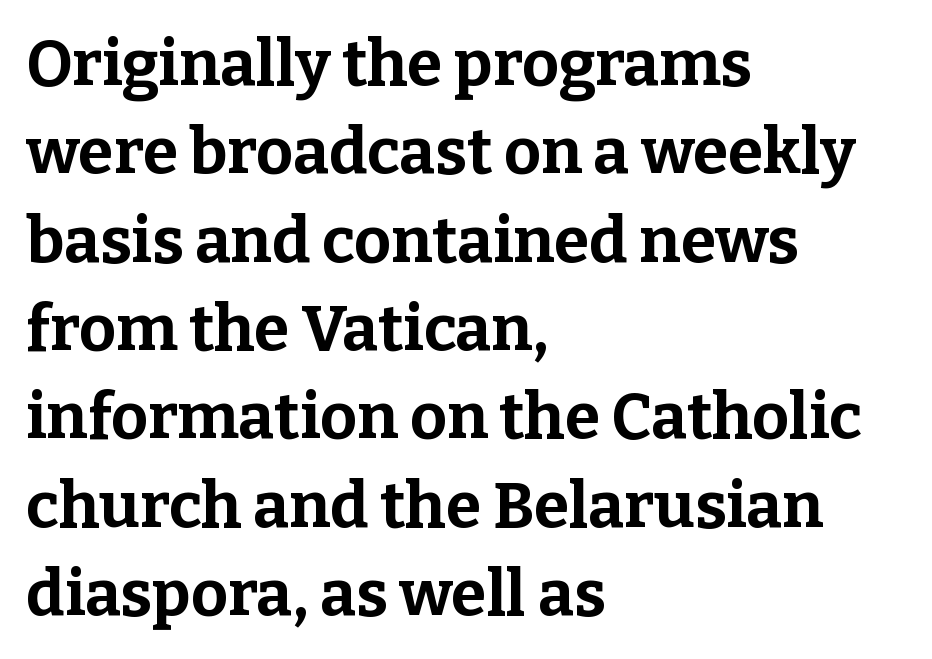
The image shows 64 px bold serif type, upright; set left-aligned, normal line spacing (1.38x), normal letter spacing, not underlined; low stroke contrast and a medium x-height.
